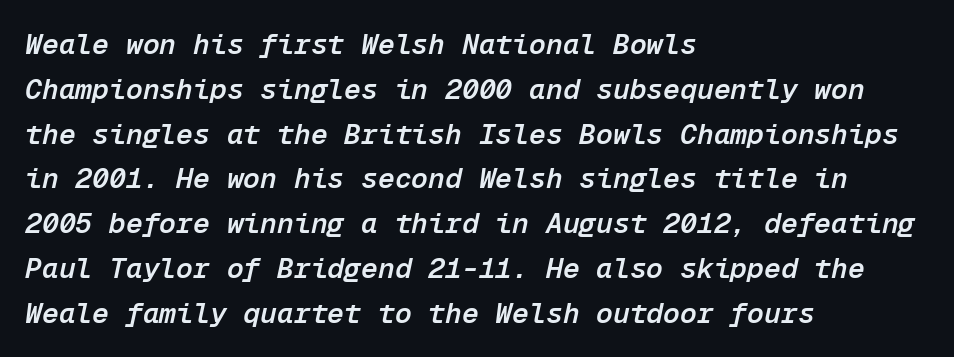
The image shows 28 px semibold type, italic (leaning right), monospaced; set left-aligned, normal line spacing (1.6x), normal letter spacing, not underlined; low stroke contrast and a medium x-height.
